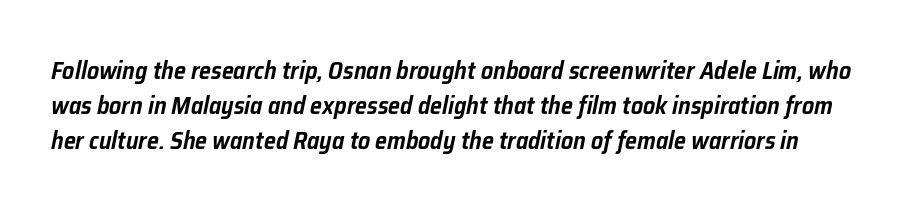
The image shows 24 px text type, italic (leaning right); set normal line spacing (1.46x), normal letter spacing, not underlined.
